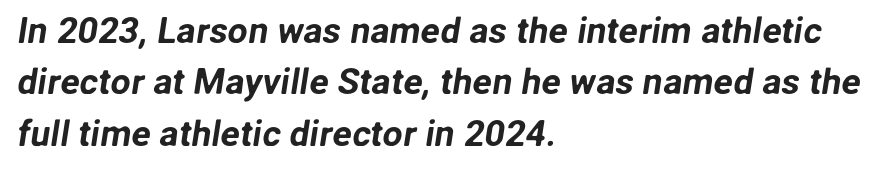
Q: Is the typeface a serif or a sans-serif typeface? A: Sans-serif.
Q: Is the text underlined? A: No.
Q: How is the paragraph aligned? A: Left-aligned.
Q: Is the spacing between letters normal or unusually wide? A: Normal.
Q: Is the spacing between lines tight, normal or loose? A: Normal.
Q: Width (condensed, normal, or wide)? A: Normal.
Q: Stroke contrast? A: Low.
Q: x-height? A: Medium.
Q: Monospaced? A: No.
